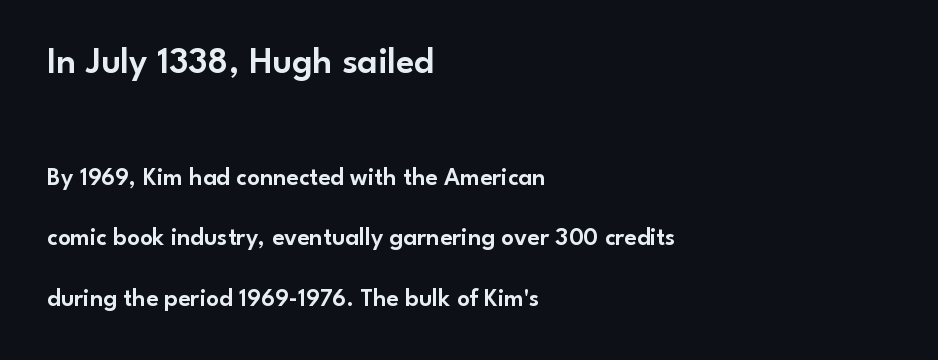
Q: Is the text italic (slanted)? A: No, it is upright.
Q: Is the typeface a serif or a sans-serif typeface? A: Sans-serif.
Q: Is the text underlined? A: No.
Q: How is the paragraph aligned? A: Left-aligned.
Q: Is the spacing between letters normal or unusually wide? A: Normal.
Q: Is the spacing between lines tight, normal or loose? A: Loose.
Q: Which block of text is set in a larger size, the first (top) or the second (bottom)? A: The first (top) one.
Q: Width (condensed, normal, or wide)? A: Normal.
Q: Stroke contrast? A: Low.
Q: x-height? A: Small.
Q: Monospaced? A: No.
